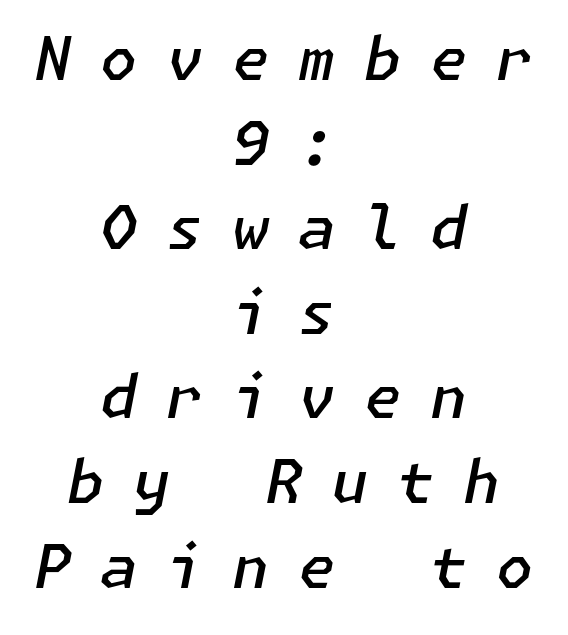
Q: Is the text bold? A: Semi-bold.
Q: Is the text italic (slanted)? A: Yes, it leans right by about 11 degrees.
Q: Is the text underlined? A: No.
Q: How is the paragraph aligned? A: Centered.
Q: Is the spacing between letters normal or unusually wide? A: Unusually wide.
Q: Is the spacing between lines tight, normal or loose? A: Normal.
Q: Width (condensed, normal, or wide)? A: Normal.
Q: Stroke contrast? A: Low.
Q: x-height? A: Medium.
